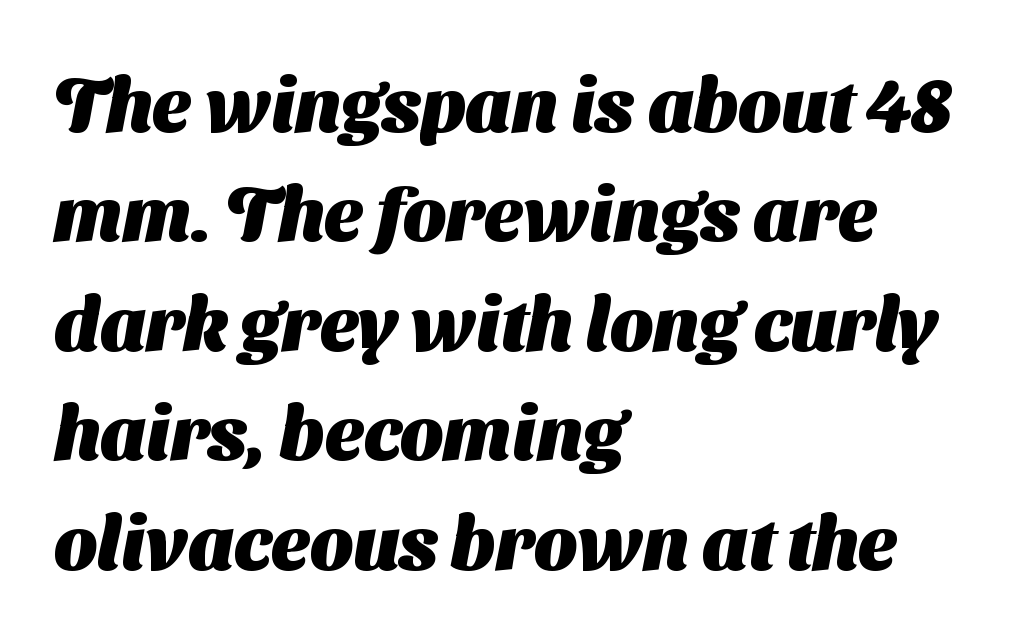
Q: Is the text bold? A: Yes.
Q: Is the typeface a serif or a sans-serif typeface? A: Sans-serif.
Q: Is the text underlined? A: No.
Q: How is the paragraph aligned? A: Left-aligned.
Q: Is the spacing between letters normal or unusually wide? A: Normal.
Q: Is the spacing between lines tight, normal or loose? A: Normal.
Q: Width (condensed, normal, or wide)? A: Normal.
Q: Stroke contrast? A: Medium.
Q: x-height? A: Medium.
Q: Monospaced? A: No.
